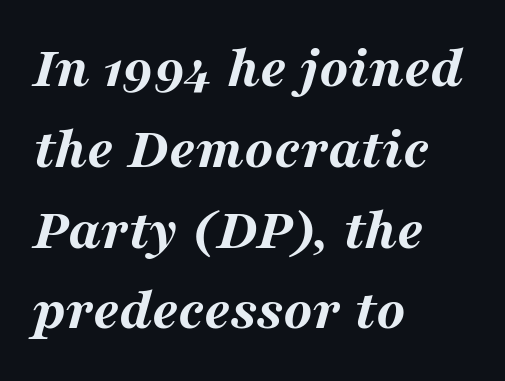
A normal amount of white space separates one row of letters from the next. Rule under the text: the space is simply empty. Is the block centered? No — it sits flush against the left margin. Is this a fixed-width face? No — the glyphs have proportional, varying widths. Weight: bold.
